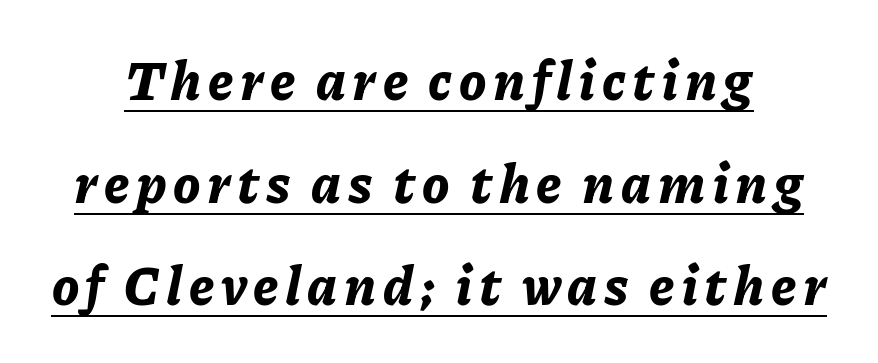
Students, this is bold: see how much ink each stroke carries. The passage shown is typed in a proportional face where columns would drift. The rendering uses a large line-height, opening up the rows. A continuous stroke trails under the words, as in a hyperlink.
